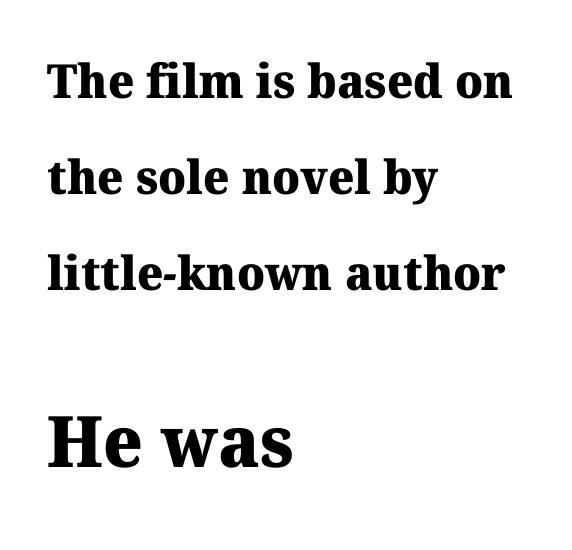
{"serif": "yes", "bold": "yes", "weight": "heavy", "width": "normal", "stroke_contrast": "medium", "x_height": "medium", "monospaced": "no", "underline": "no", "align": "left", "line_spacing": "loose", "line_spacing_ratio": 2.04, "letter_spacing": "normal", "letter_spacing_em": 0.0, "larger_block": "second", "size_ratio": 1.51, "glyph_px": 71}
